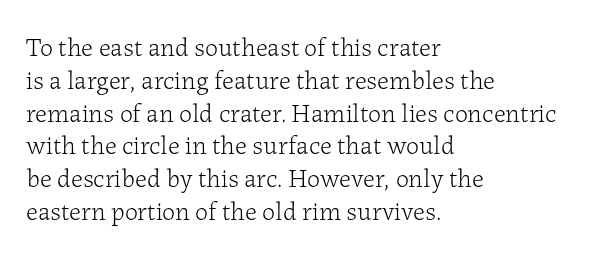
Check the space under the baseline: it is left empty. Posture: upright roman. Is the type heavy? It reads as light-to-regular instead. One-word summary of the alignment: left. The line-height multiplier appears to be the usual default.
